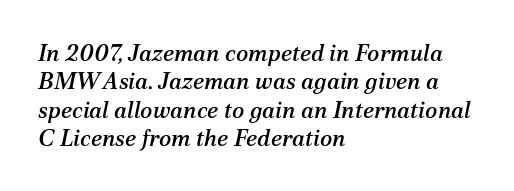
Q: Is the text italic (slanted)? A: Yes, it leans right by about 12 degrees.
Q: Is the text underlined? A: No.
Q: How is the paragraph aligned? A: Left-aligned.
Q: Is the spacing between letters normal or unusually wide? A: Normal.
